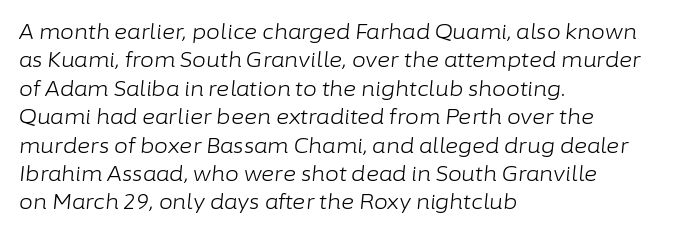
{"italic": "yes", "lean": "right", "slant_degrees": 6, "bold": "no", "underline": "no", "align": "left", "line_spacing": "normal", "line_spacing_ratio": 1.42, "letter_spacing": "normal", "letter_spacing_em": 0.0, "glyph_px": 20}
